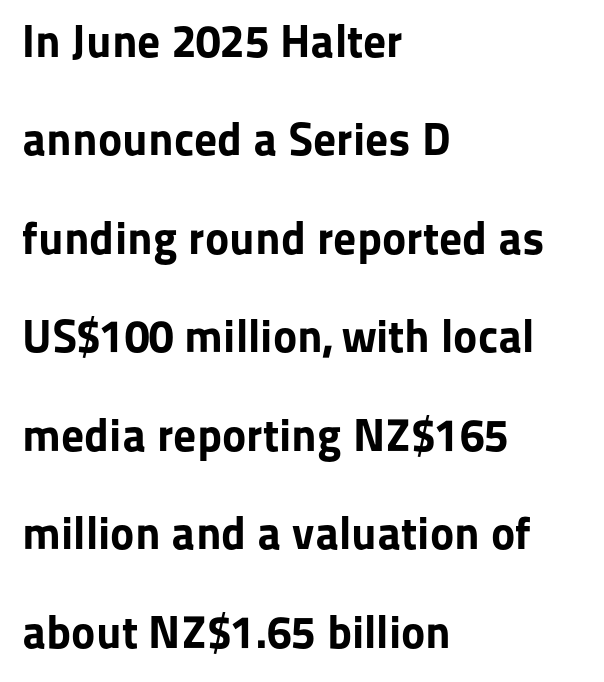
The image shows 46 px bold sans-serif type, upright; set left-aligned, loose line spacing (2.14x), normal letter spacing, not underlined; low stroke contrast and a medium x-height.
